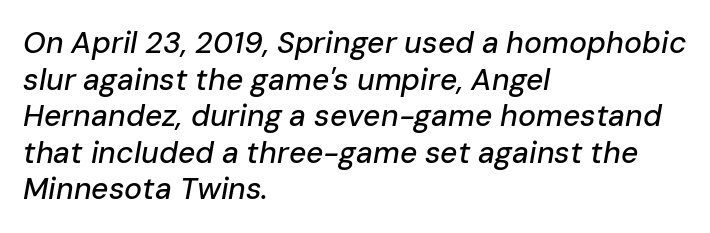
Honestly, there is no underline to notice here at all. Yep, that's italic — everything's leaning. These lines are set flush left with a ragged right edge. Between one letter and the next there's only the usual sliver of space. Is this a fixed-width face? No — the glyphs have proportional, varying widths.
